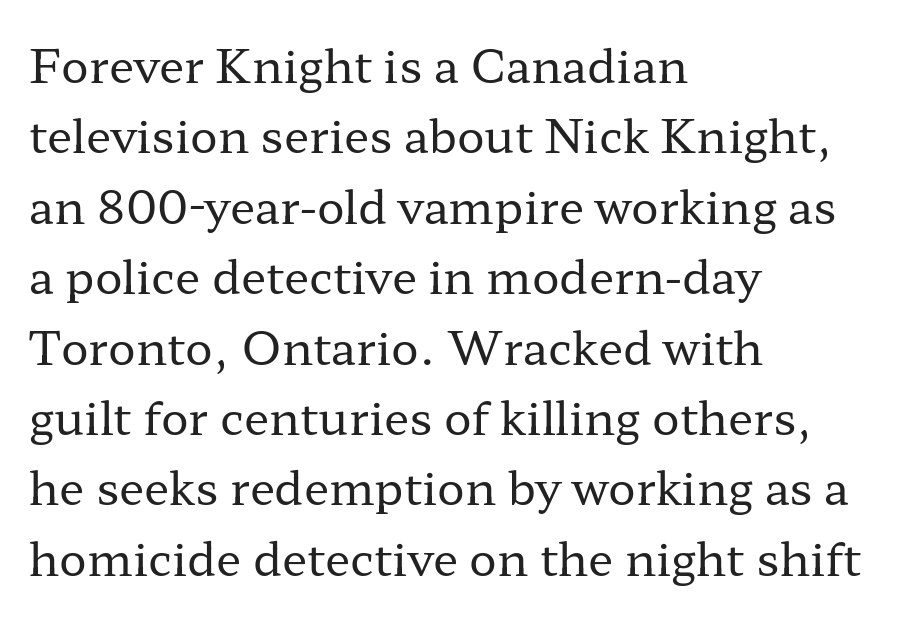
{"serif": "yes", "italic": "no", "bold": "no", "weight": "regular", "width": "wide", "stroke_contrast": "low", "x_height": "medium", "monospaced": "no", "underline": "no", "align": "left", "line_spacing": "normal", "line_spacing_ratio": 1.53, "letter_spacing": "normal", "letter_spacing_em": 0.0, "glyph_px": 46}
